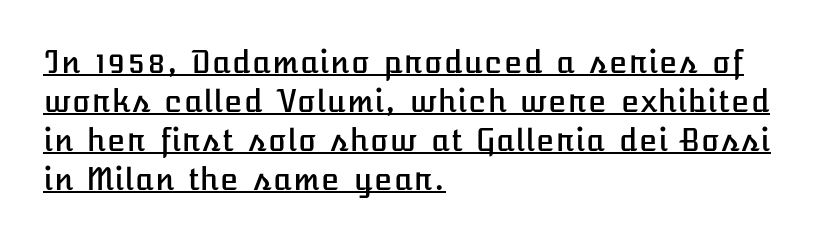
Q: Is the text italic (slanted)? A: No, it is upright.
Q: Is the text underlined? A: Yes.
Q: How is the paragraph aligned? A: Left-aligned.
Q: Is the spacing between letters normal or unusually wide? A: Normal.
Q: Is the spacing between lines tight, normal or loose? A: Normal.
Q: Width (condensed, normal, or wide)? A: Normal.
Q: Stroke contrast? A: Low.
Q: x-height? A: Medium.
